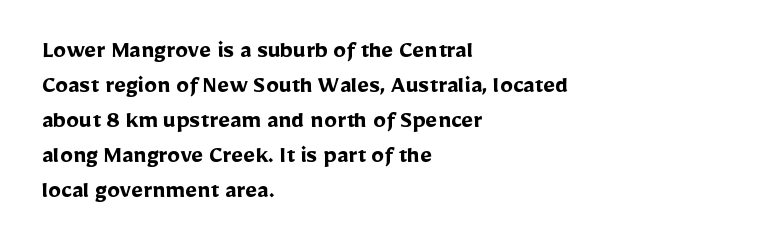
{"italic": "no", "bold": "yes", "underline": "no", "align": "left", "line_spacing": "normal", "line_spacing_ratio": 1.35, "letter_spacing": "normal", "letter_spacing_em": 0.0, "glyph_px": 26}
